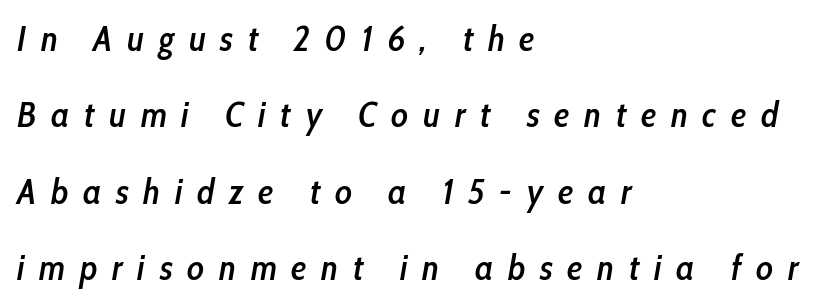
Q: Is the text bold? A: Semi-bold.
Q: Is the text italic (slanted)? A: Yes, it leans right by about 10 degrees.
Q: Is the text underlined? A: No.
Q: How is the paragraph aligned? A: Left-aligned.
Q: Is the spacing between letters normal or unusually wide? A: Unusually wide.
Q: Is the spacing between lines tight, normal or loose? A: Loose.
Q: Width (condensed, normal, or wide)? A: Condensed.
Q: Stroke contrast? A: Low.
Q: x-height? A: Medium.
Q: Monospaced? A: No.
